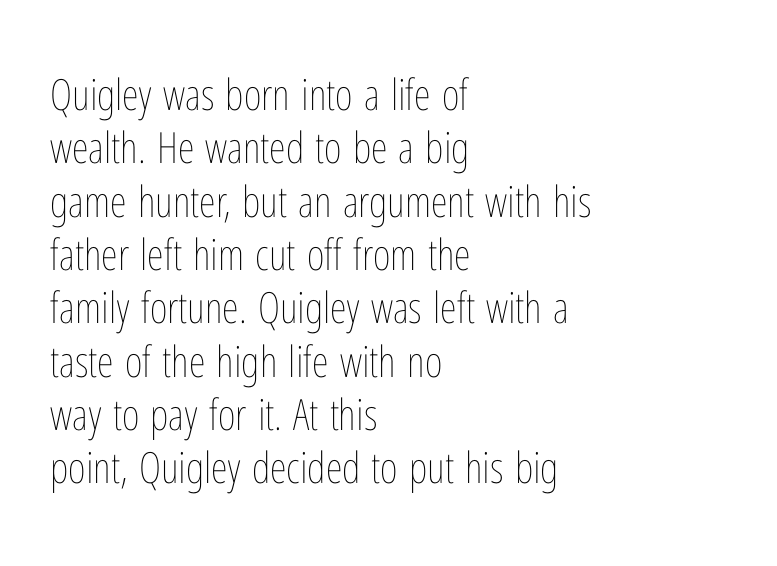
A typesetter would call this zero additional tracking. A clean baseline with only descenders dipping below it. Ordinary non-slanted type is in use. Horizontally, the lines are justified to the leading edge only. Varying glyph widths throughout — classic text-font behaviour.
